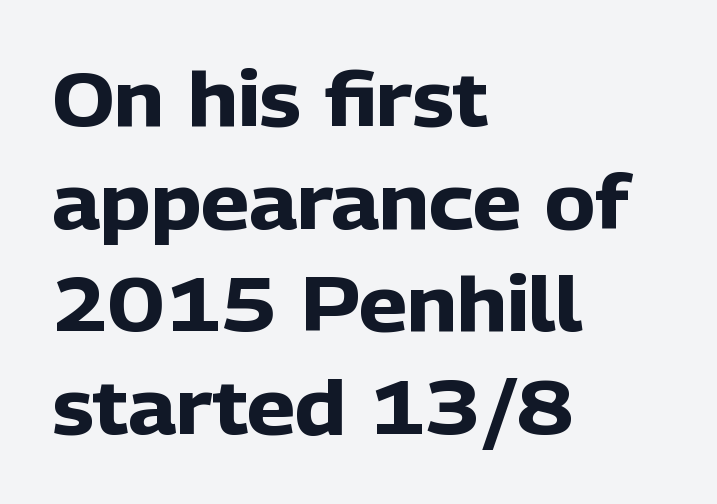
The image shows 76 px heavy sans-serif type, upright; set left-aligned, normal line spacing (1.35x), normal letter spacing, not underlined; low stroke contrast and a medium x-height.
